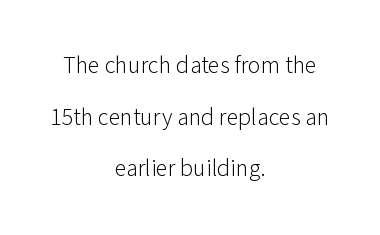
Q: Is the text bold? A: No.
Q: Is the text italic (slanted)? A: No, it is upright.
Q: Is the text underlined? A: No.
Q: How is the paragraph aligned? A: Centered.
Q: Is the spacing between letters normal or unusually wide? A: Normal.
Q: Is the spacing between lines tight, normal or loose? A: Loose.
